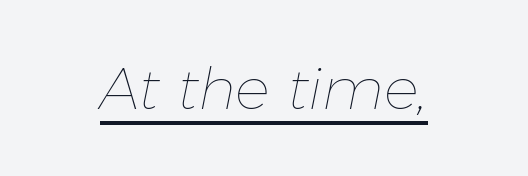
The image shows 58 px thin type, italic (leaning right); set normal letter spacing, underlined; low stroke contrast and a medium x-height.
